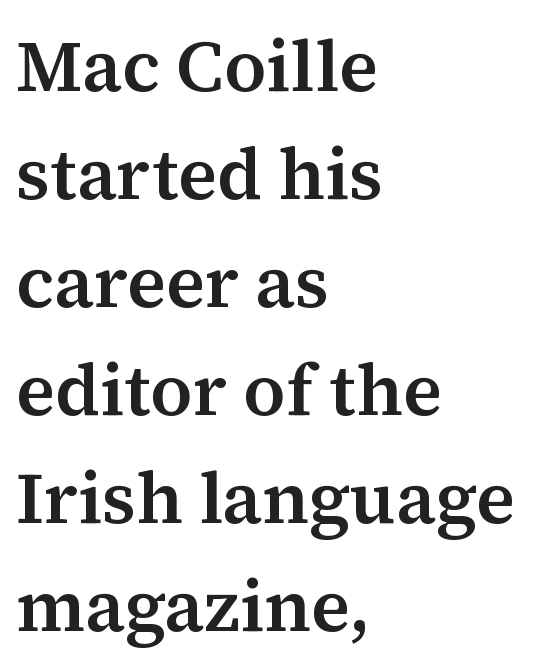
Q: Is the text italic (slanted)? A: No, it is upright.
Q: Is the typeface a serif or a sans-serif typeface? A: Serif.
Q: Is the text underlined? A: No.
Q: How is the paragraph aligned? A: Left-aligned.
Q: Is the spacing between letters normal or unusually wide? A: Normal.
Q: Is the spacing between lines tight, normal or loose? A: Normal.
Q: Width (condensed, normal, or wide)? A: Normal.
Q: Stroke contrast? A: Medium.
Q: x-height? A: Medium.
Q: Monospaced? A: No.
